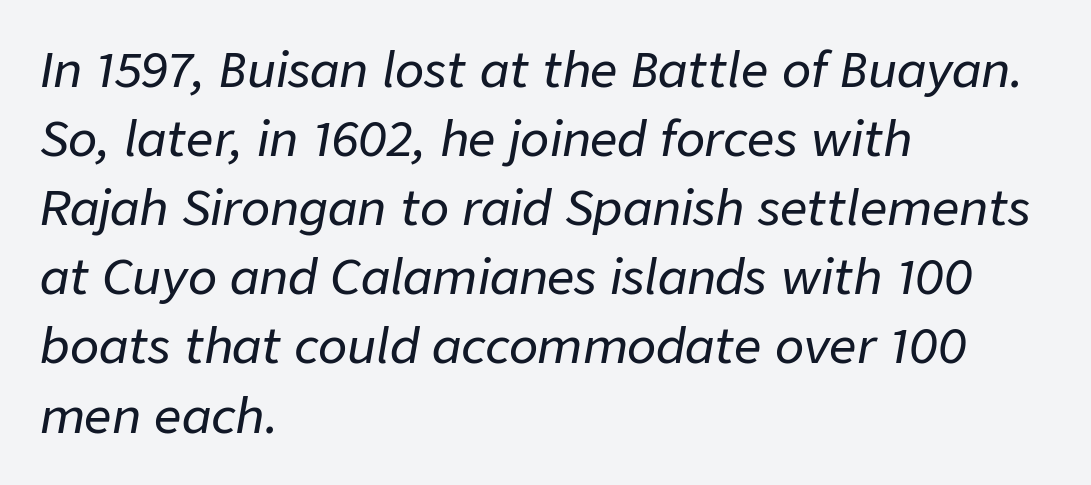
{"italic": "yes", "lean": "right", "slant_degrees": 9, "width": "normal", "stroke_contrast": "low", "x_height": "medium", "monospaced": "no", "underline": "no", "align": "left", "line_spacing": "normal", "line_spacing_ratio": 1.44, "letter_spacing": "normal", "letter_spacing_em": 0.0, "glyph_px": 48}
